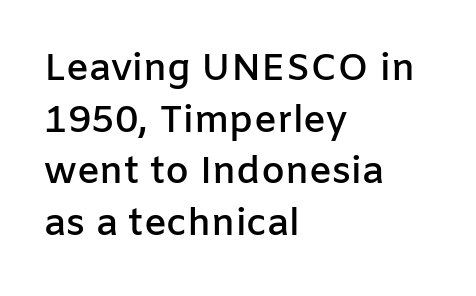
The image shows 38 px semibold sans-serif type, upright; set left-aligned, normal line spacing (1.36x), normal letter spacing, not underlined; low stroke contrast and a medium x-height.
